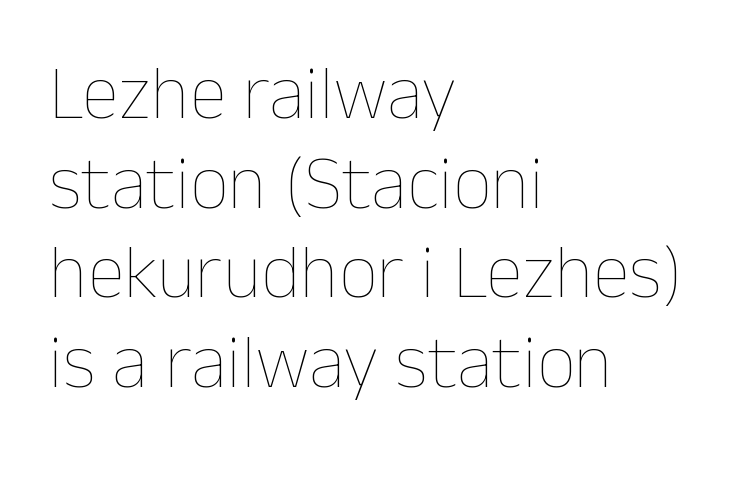
{"italic": "no", "bold": "no", "weight": "thin", "width": "normal", "stroke_contrast": "low", "x_height": "medium", "monospaced": "no", "underline": "no", "align": "left", "line_spacing_ratio": 1.18, "letter_spacing": "normal", "letter_spacing_em": 0.0, "glyph_px": 76}
